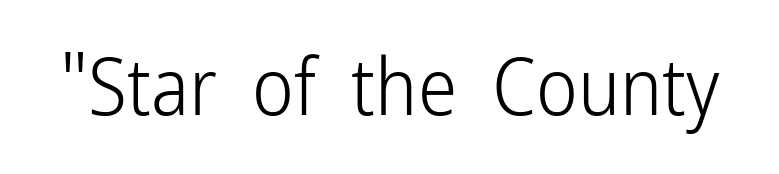
Q: Is the text bold? A: No.
Q: Is the text italic (slanted)? A: No, it is upright.
Q: Is the typeface a serif or a sans-serif typeface? A: Sans-serif.
Q: Is the text underlined? A: No.
Q: Is the spacing between letters normal or unusually wide? A: Normal.
Q: Width (condensed, normal, or wide)? A: Condensed.
Q: Stroke contrast? A: Low.
Q: x-height? A: Medium.
Q: Monospaced? A: No.
